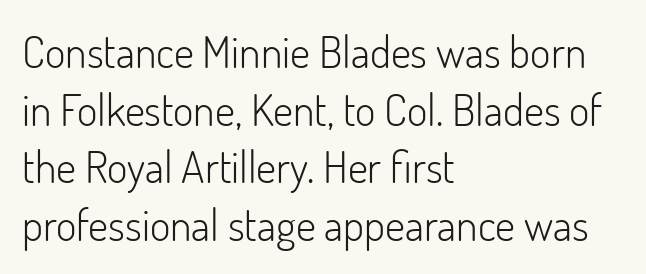
These glyphs show unthickened strokes, regular width or finer. Leading matches the norm, producing a regular column. What stands out about the letter spacing? Nothing — it is the standard amount. Beneath every word, the page is bare. No feet cap the strokes, marking this as sans-serif type. Line starts are locked; line ends wander.
